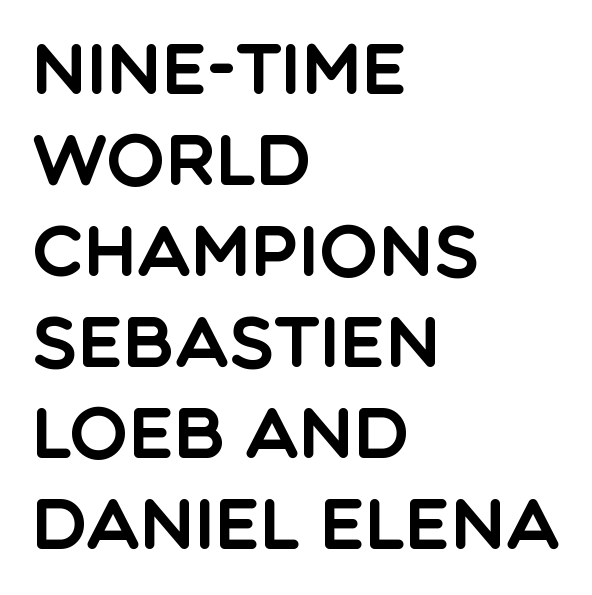
The face used here is a sans, in the tradition of grotesques and geometrics. Left-aligned paragraph, ragged on the right. The lettering stays uniformly vertical, giving the passage a roman look. Does extra space separate the letters? No, they use regular spacing.
